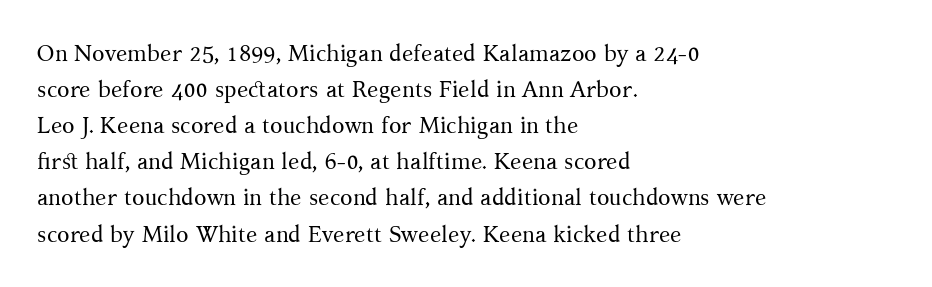
{"italic": "no", "bold": "no", "underline": "no", "align": "left", "line_spacing": "normal", "line_spacing_ratio": 1.57, "letter_spacing": "normal", "letter_spacing_em": 0.0, "glyph_px": 23}
